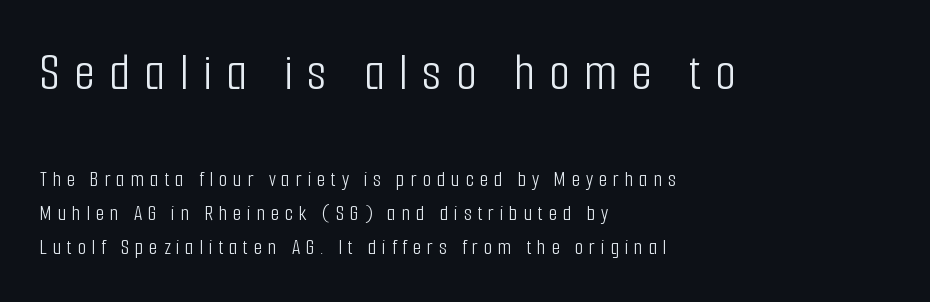
The image shows 54 px light, condensed sans-serif type, upright; set left-aligned, normal line spacing (1.54x), unusually wide letter spacing (+0.26 em), not underlined; the first (top) block is 2.45x larger; low stroke contrast and a medium x-height.
